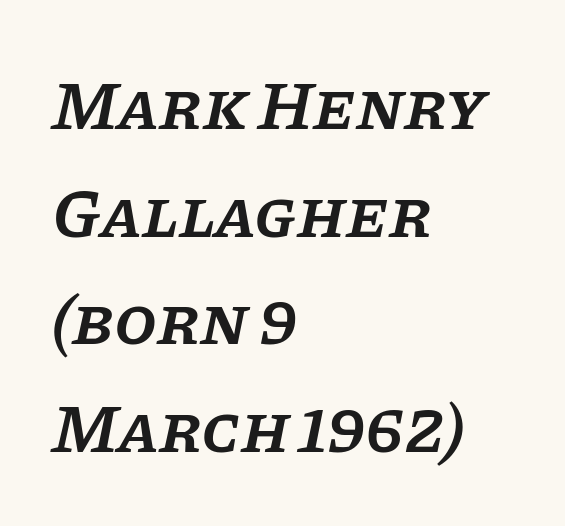
The image shows 69 px semibold serif type, italic (leaning right); set left-aligned, normal line spacing (1.56x), normal letter spacing, not underlined; low stroke contrast and a large x-height.
